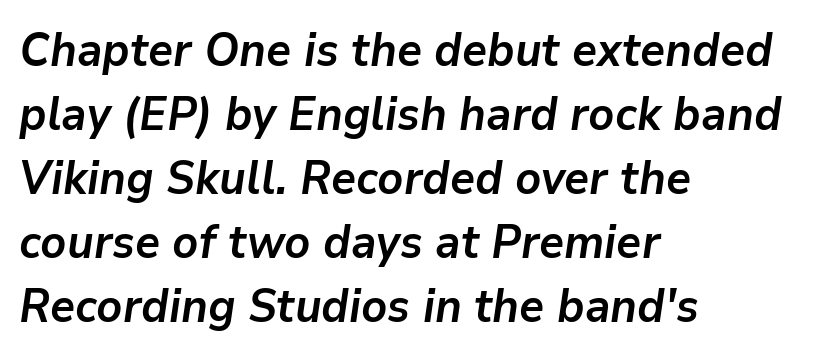
Q: Is the text bold? A: Yes.
Q: Is the text italic (slanted)? A: Yes, it leans right by about 9 degrees.
Q: Is the text underlined? A: No.
Q: How is the paragraph aligned? A: Left-aligned.
Q: Is the spacing between letters normal or unusually wide? A: Normal.
Q: Is the spacing between lines tight, normal or loose? A: Normal.
Q: Width (condensed, normal, or wide)? A: Normal.
Q: Stroke contrast? A: Low.
Q: x-height? A: Medium.
Q: Monospaced? A: No.
